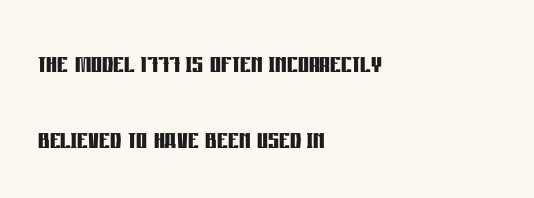
The font's upright variant was chosen for this text. Type without underlining. A student would call this left alignment; a typographer would say flush left, rag right. These lines are rendered in a variable-pitch font. You'd pick this weight for a headline — it's a proper bold.
